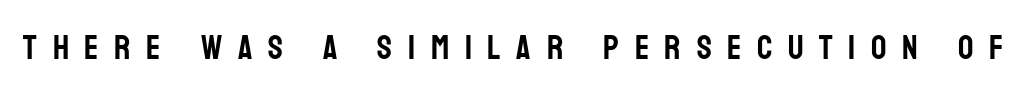
The image shows 34 px condensed sans-serif type, upright; set unusually wide letter spacing (+0.46 em), not underlined; low stroke contrast and a large x-height.
